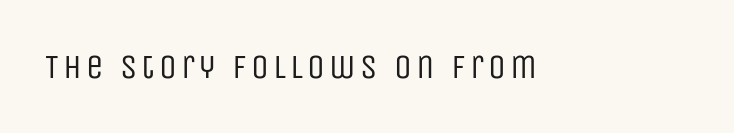
Descender tails drop into unmarked territory. Character widths vary here, with narrow letters taking less room than wide ones. These glyphs show unthickened strokes, regular width or finer. Is this a sans? Yes — the strokes have no serifs.
